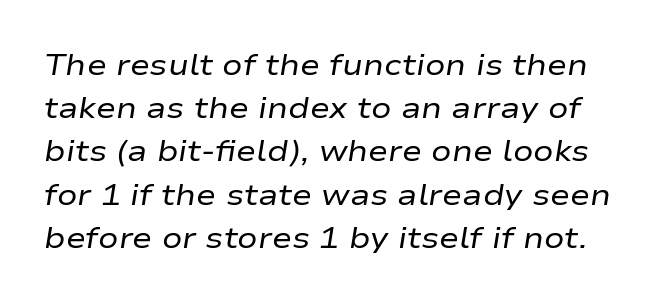
Is this a fixed-width face? No — the glyphs have proportional, varying widths. Rule under the text: the space is simply empty. Short note: letters normally spaced. The letters are slanted; this is an italic face. Compared with typical paragraphs, the rows here are spaced about the same. Ink coverage per letter is moderate at most.
